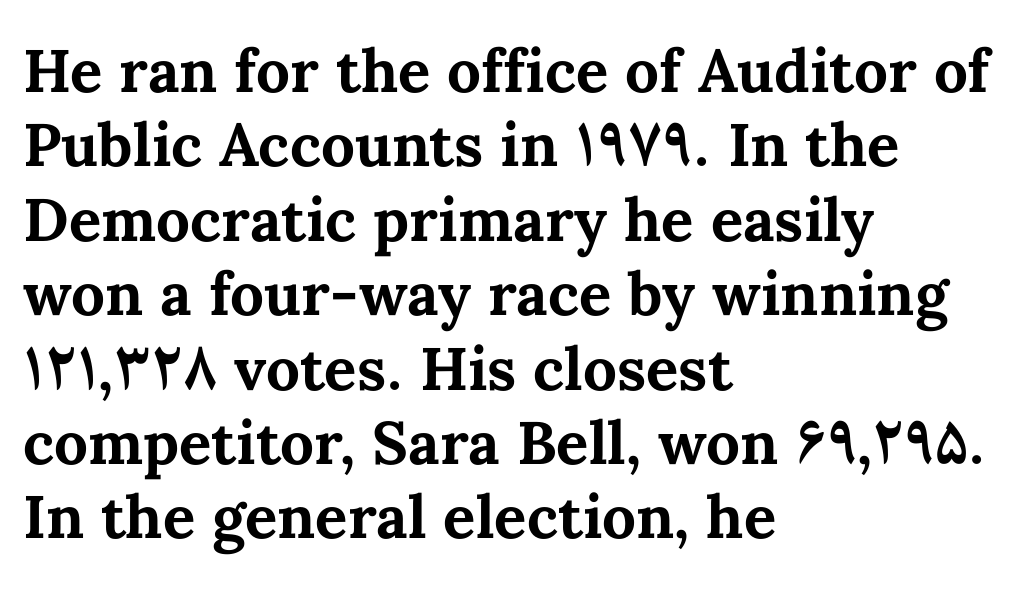
The image shows 60 px bold type, upright; set left-aligned, line spacing 1.24x, normal letter spacing, not underlined; medium stroke contrast and a medium x-height.
